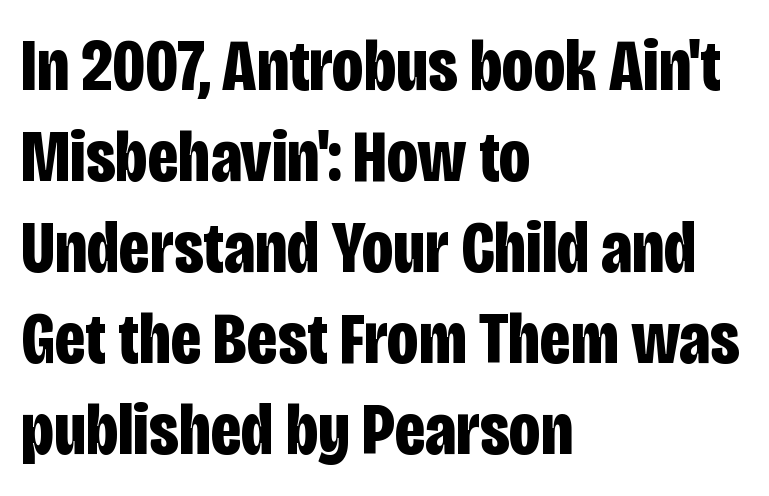
Q: Is the text bold? A: Yes.
Q: Is the text italic (slanted)? A: No, it is upright.
Q: Is the typeface a serif or a sans-serif typeface? A: Sans-serif.
Q: Is the text underlined? A: No.
Q: How is the paragraph aligned? A: Left-aligned.
Q: Is the spacing between letters normal or unusually wide? A: Normal.
Q: Width (condensed, normal, or wide)? A: Condensed.
Q: Stroke contrast? A: Low.
Q: x-height? A: Large.
Q: Monospaced? A: No.
